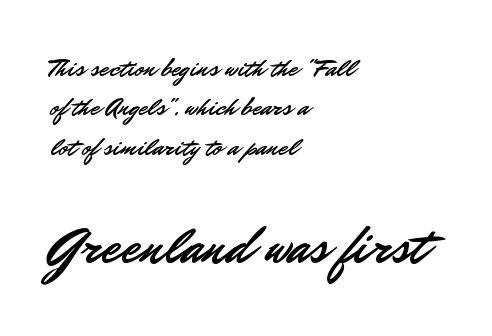
Check where the strokes stop: nothing finishes them off — pure sans. Looks like regular typesetting: each glyph gets only the width it needs. Rows of type keep a routine distance in the vertical direction. Just letters on the line, the space beneath them empty. A student would notice the bottom passage is typeset larger than what precedes it.
